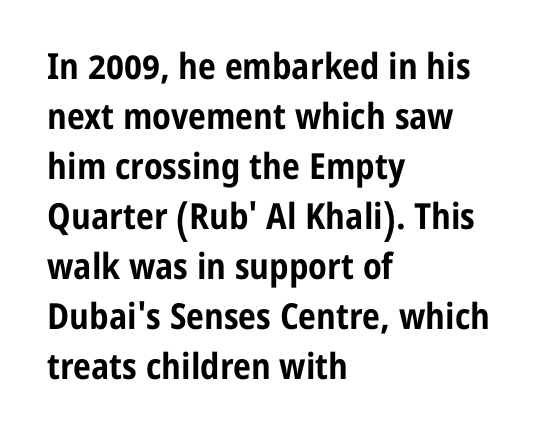
{"serif": "no", "italic": "no", "bold": "yes", "weight": "bold", "width": "condensed", "stroke_contrast": "low", "x_height": "medium", "monospaced": "no", "underline": "no", "align": "left", "line_spacing": "normal", "line_spacing_ratio": 1.39, "letter_spacing": "normal", "letter_spacing_em": 0.0, "glyph_px": 36}
